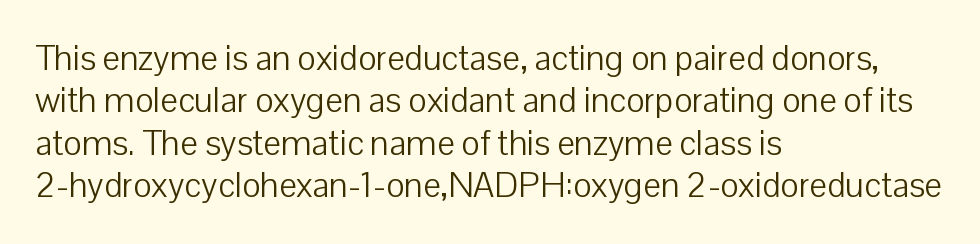
{"serif": "no", "italic": "no", "bold": "no", "weight": "light", "width": "normal", "stroke_contrast": "low", "x_height": "medium", "monospaced": "no", "underline": "no", "align": "left", "line_spacing_ratio": 1.21, "letter_spacing": "normal", "letter_spacing_em": 0.0, "glyph_px": 35}
